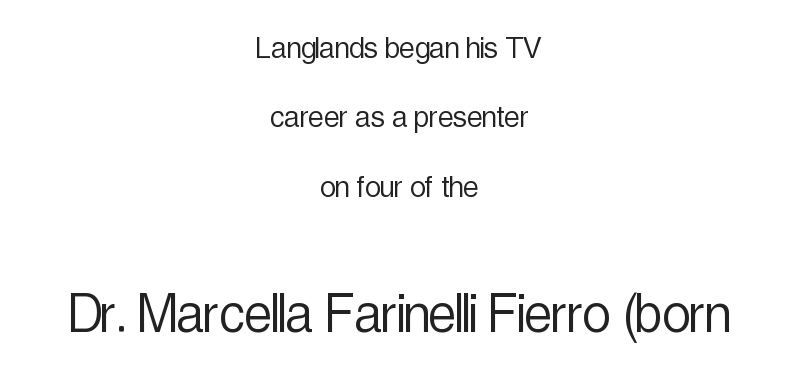
The letters sit at their default tracking, neither squeezed nor spread. The lower block of text is set noticeably larger than the block above it. Compared with typical paragraphs, the rows here are farther apart. Where is the straight margin? There isn't one; the lines are centered.
